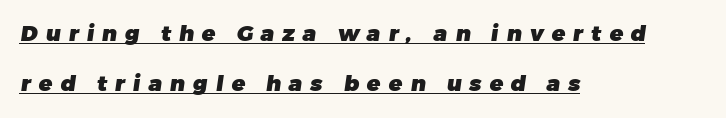
The image shows 22 px bold type; set left-aligned, loose line spacing (2.27x), unusually wide letter spacing (+0.37 em), underlined.
